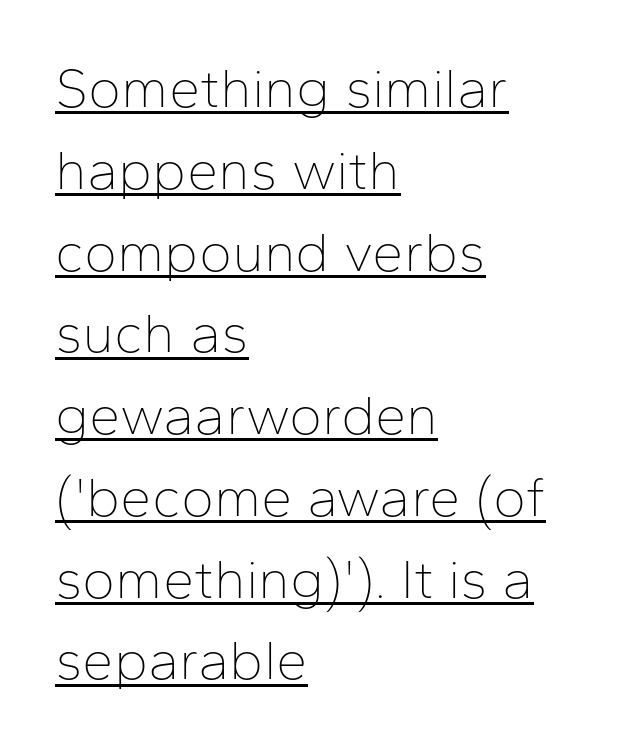
{"serif": "no", "italic": "no", "bold": "no", "weight": "thin", "width": "normal", "stroke_contrast": "low", "x_height": "medium", "monospaced": "no", "underline": "yes", "align": "left", "line_spacing": "normal", "line_spacing_ratio": 1.46, "letter_spacing": "normal", "letter_spacing_em": 0.0, "glyph_px": 56}
